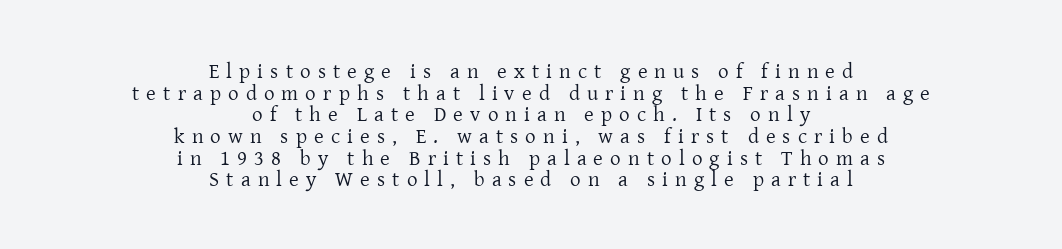
Weight: not bold — regular or lighter. Neither beginnings nor endings align; midpoints do. The space directly below the letters is spotless. This sample uses an upright cut, with every glyph sitting square on the baseline. A typesetter would call this leading minimal, almost set solid. Is the letter spacing exaggerated? Yes — the characters are pushed far apart.
